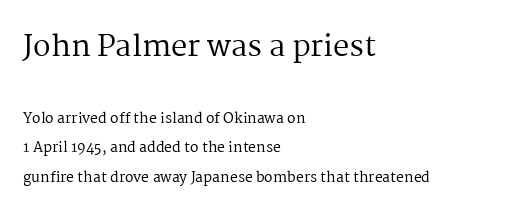
{"serif": "yes", "italic": "no", "bold": "no", "weight": "regular", "width": "normal", "stroke_contrast": "medium", "x_height": "medium", "monospaced": "no", "underline": "no", "align": "left", "line_spacing": "loose", "line_spacing_ratio": 2.1, "letter_spacing": "normal", "letter_spacing_em": 0.0, "larger_block": "first", "size_ratio": 2.07, "glyph_px": 29}
